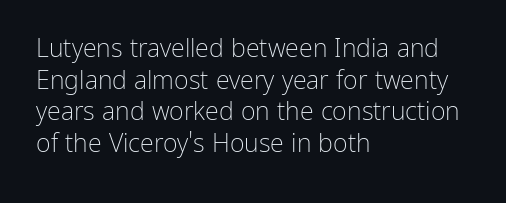
The image shows 25 px text type, upright; set left-aligned, normal line spacing (1.27x), normal letter spacing, not underlined.
